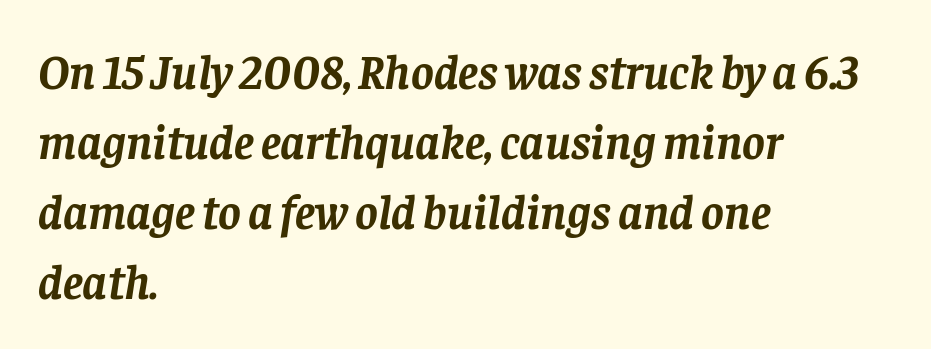
The image shows 48 px semibold serif type, italic (leaning right); set left-aligned, normal line spacing (1.46x), normal letter spacing, not underlined; low stroke contrast and a large x-height.
